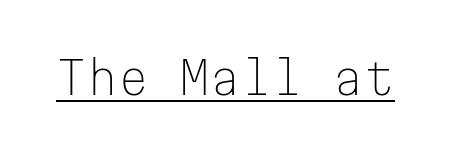
Q: Is the text bold? A: No.
Q: Is the text italic (slanted)? A: No, it is upright.
Q: Is the typeface a serif or a sans-serif typeface? A: Sans-serif.
Q: Is the text underlined? A: Yes.
Q: Is the spacing between letters normal or unusually wide? A: Normal.
Q: Width (condensed, normal, or wide)? A: Normal.
Q: Stroke contrast? A: Low.
Q: x-height? A: Medium.
Q: Monospaced? A: Yes.
